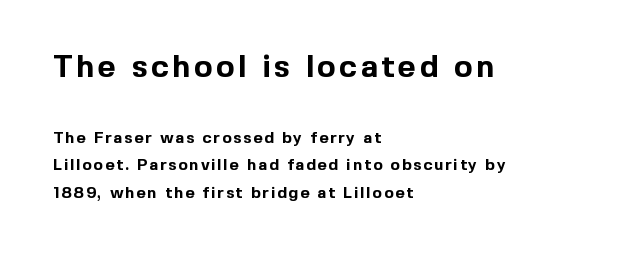
Q: Is the text bold? A: Yes.
Q: Is the text italic (slanted)? A: No, it is upright.
Q: Is the typeface a serif or a sans-serif typeface? A: Sans-serif.
Q: Is the text underlined? A: No.
Q: How is the paragraph aligned? A: Left-aligned.
Q: Which block of text is set in a larger size, the first (top) or the second (bottom)? A: The first (top) one.
Q: Width (condensed, normal, or wide)? A: Normal.
Q: x-height? A: Medium.
Q: Monospaced? A: No.
